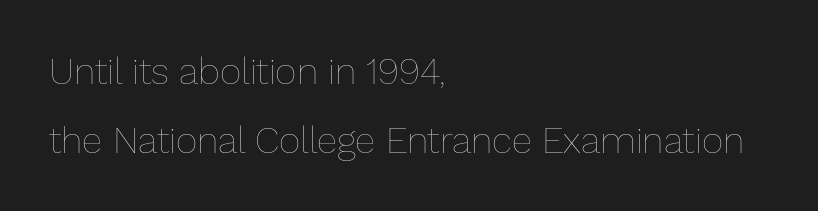
Q: Is the text bold? A: No.
Q: Is the text italic (slanted)? A: No, it is upright.
Q: Is the text underlined? A: No.
Q: How is the paragraph aligned? A: Left-aligned.
Q: Is the spacing between letters normal or unusually wide? A: Normal.
Q: Width (condensed, normal, or wide)? A: Normal.
Q: Stroke contrast? A: Low.
Q: x-height? A: Medium.
Q: Monospaced? A: No.
